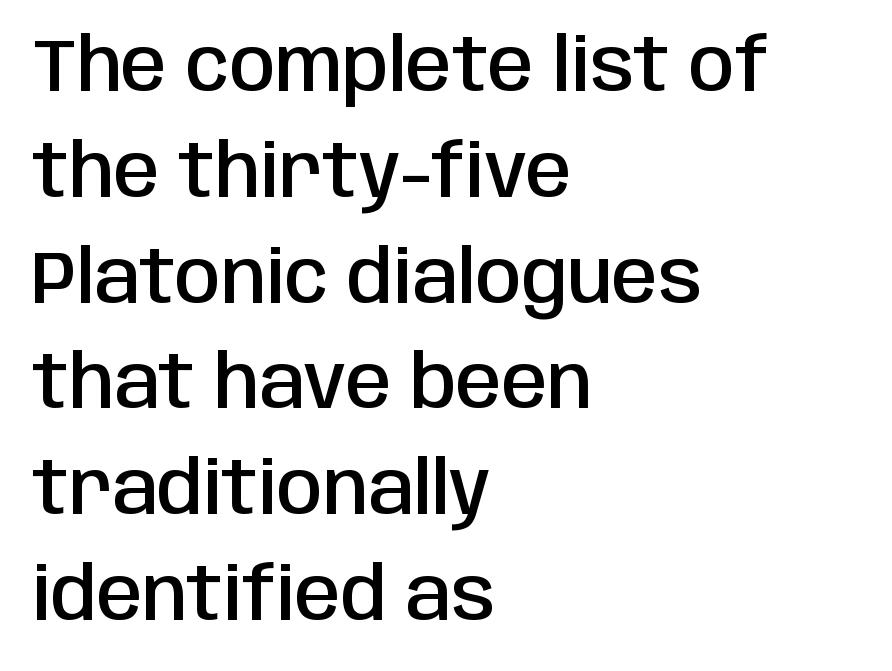
Type style note: lacks serifs. Students, observe: this is what conventionally led text looks like. The rendering keeps characters at their native spacing. Set as a demibold, roughly 600 on the weight scale. The letters advance in unequal steps, a hallmark of proportional type.
